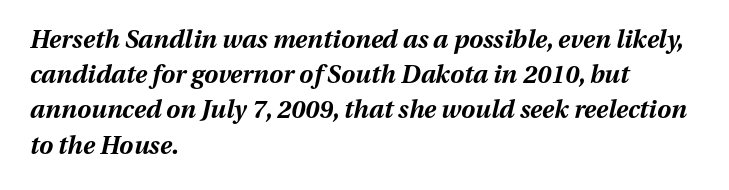
Q: Is the text bold? A: Yes.
Q: Is the text italic (slanted)? A: Yes, it leans right by about 13 degrees.
Q: Is the text underlined? A: No.
Q: How is the paragraph aligned? A: Left-aligned.
Q: Is the spacing between letters normal or unusually wide? A: Normal.
Q: Is the spacing between lines tight, normal or loose? A: Normal.
